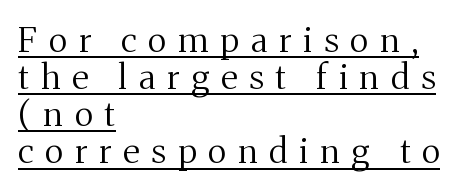
The image shows 34 px regular-weight serif type, upright; set left-aligned, tight line spacing (1.09x), unusually wide letter spacing (+0.35 em), underlined; medium stroke contrast and a medium x-height.
